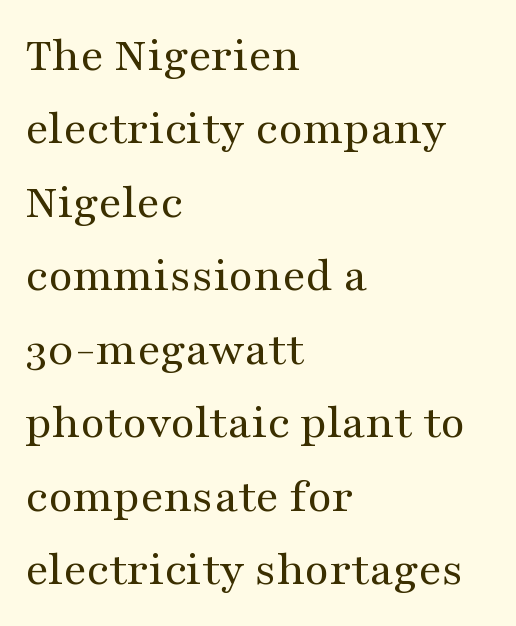
Horizontal alignment here is leftward, the default for most running prose. The strip under each line holds only bare page. Posture: upright roman. The rows are spaced the way most documents space them. The face used here is seriffed, in the tradition of book romans. No letter is thick-stroked: the sample isn't bold.
